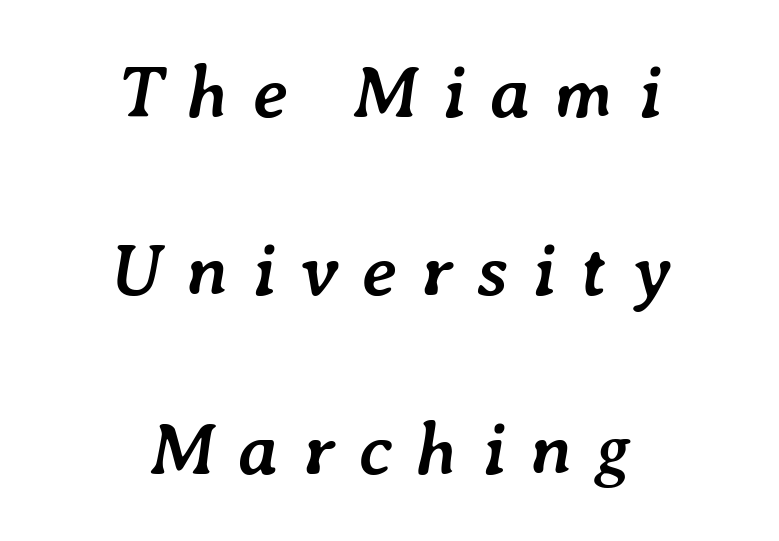
You can tell it's italic because the verticals aren't actually vertical. The tracking reads as deliberately expanded to a designer's eye. Layout note: lines centered. Typographic density is high because the face is bold.
